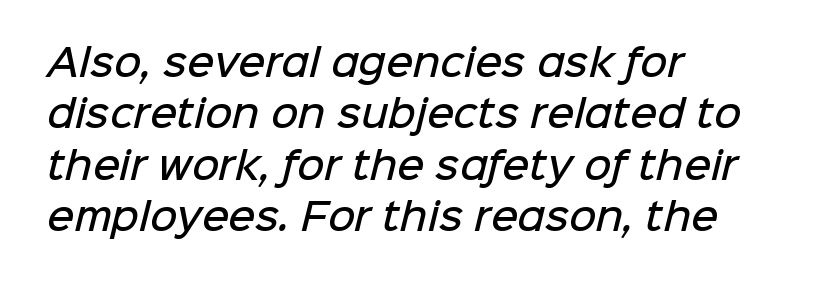
{"serif": "no", "bold": "semi", "weight": "semibold", "width": "normal", "stroke_contrast": "low", "x_height": "medium", "monospaced": "no", "underline": "no", "align": "left", "line_spacing": "normal", "line_spacing_ratio": 1.39, "letter_spacing": "normal", "letter_spacing_em": 0.0, "glyph_px": 37}
